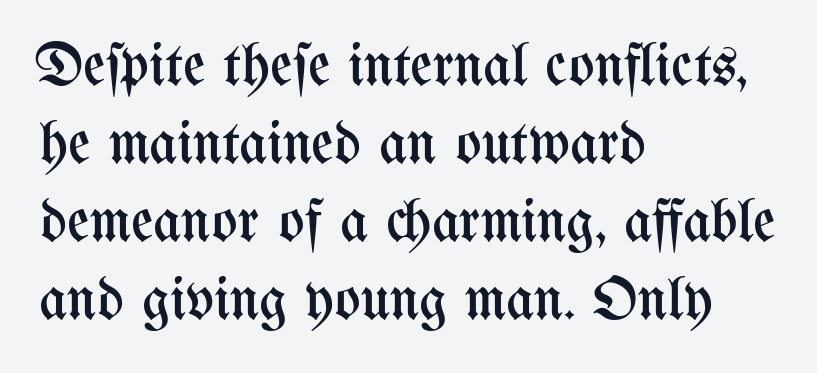
The image shows 61 px regular-weight, condensed type, upright; set left-aligned, normal line spacing (1.28x), normal letter spacing, not underlined; medium stroke contrast and a medium x-height.
